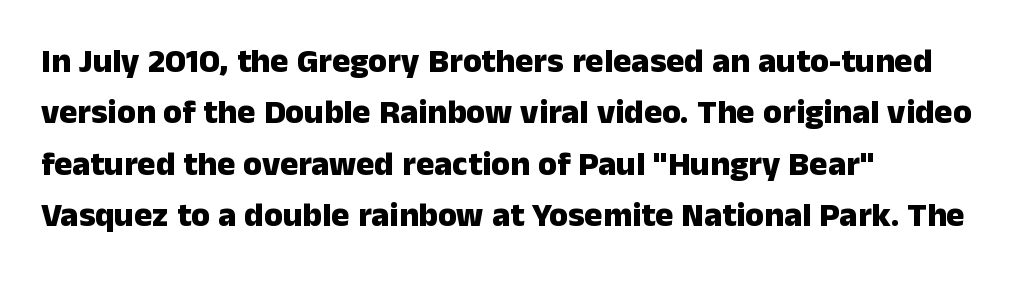
{"serif": "no", "italic": "no", "bold": "yes", "weight": "heavy", "width": "normal", "stroke_contrast": "low", "x_height": "medium", "monospaced": "no", "underline": "no", "align": "left", "line_spacing": "normal", "line_spacing_ratio": 1.51, "letter_spacing": "normal", "letter_spacing_em": 0.0, "glyph_px": 34}
